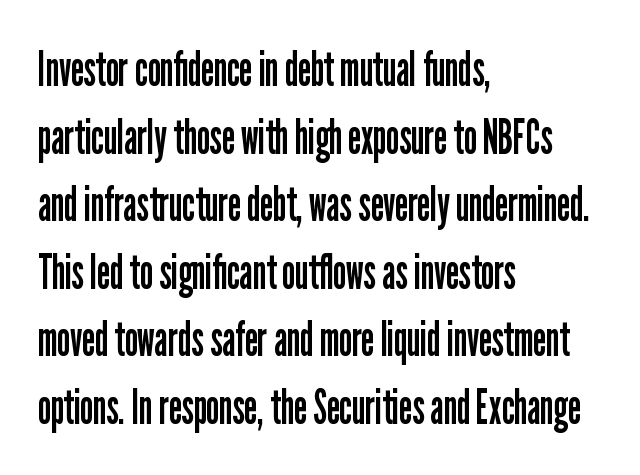
The image shows 49 px regular-weight, condensed sans-serif type, upright; set left-aligned, normal line spacing (1.38x), normal letter spacing, not underlined; low stroke contrast and a medium x-height.
